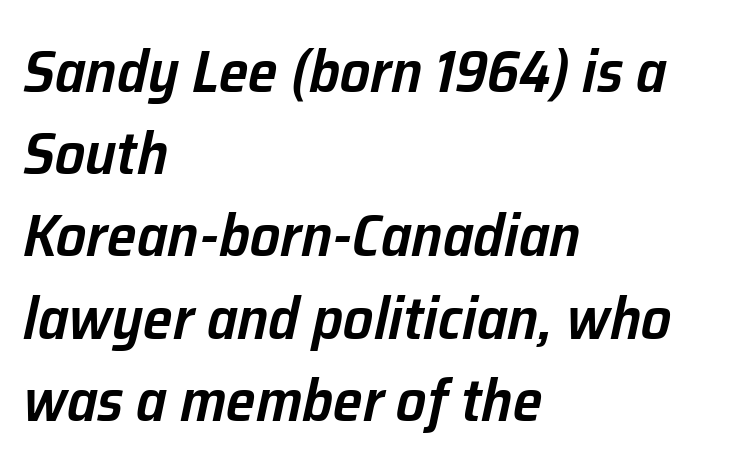
Q: Is the text bold? A: Semi-bold.
Q: Is the text italic (slanted)? A: Yes, it leans right by about 12 degrees.
Q: Is the text underlined? A: No.
Q: How is the paragraph aligned? A: Left-aligned.
Q: Is the spacing between letters normal or unusually wide? A: Normal.
Q: Is the spacing between lines tight, normal or loose? A: Normal.
Q: Width (condensed, normal, or wide)? A: Normal.
Q: Stroke contrast? A: Low.
Q: x-height? A: Medium.
Q: Monospaced? A: No.
